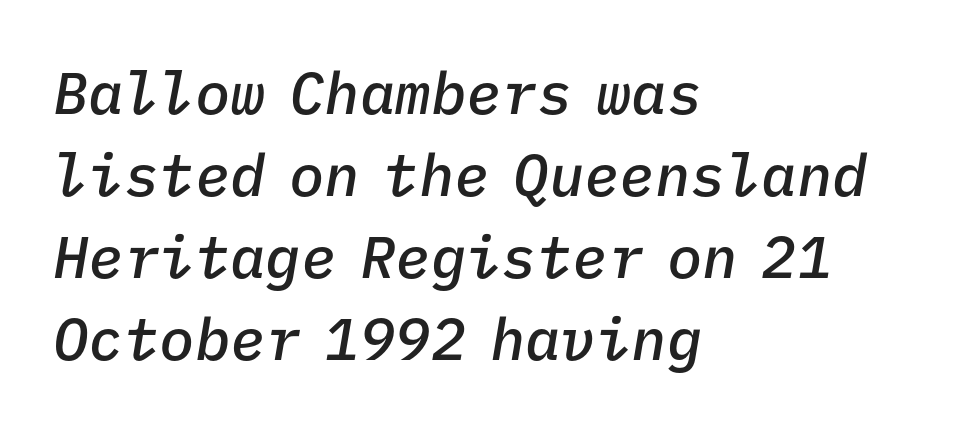
The image shows 59 px semibold type, italic (leaning right), monospaced; set left-aligned, normal line spacing (1.39x), normal letter spacing, not underlined; low stroke contrast and a medium x-height.
